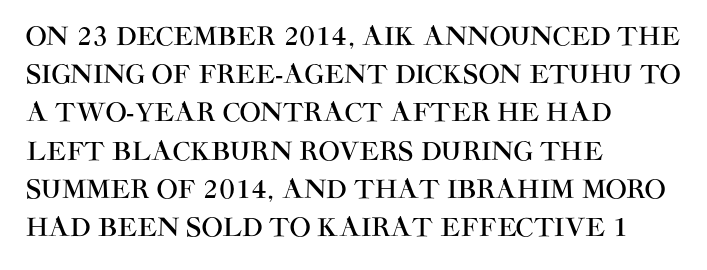
Descenders hang freely into open space. Teacher's note: observe the even left margin — that is flush-left alignment. The vertical gap from one line to the next is medium. If you drew a line through each stem, it would be perfectly vertical. The letters sit at their default tracking, neither squeezed nor spread.
